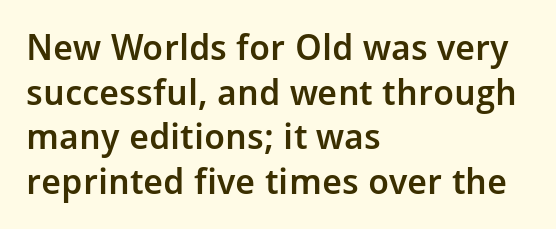
The image shows 36 px semibold sans-serif type, upright; set left-aligned, line spacing 1.24x, normal letter spacing, not underlined; low stroke contrast and a medium x-height.
